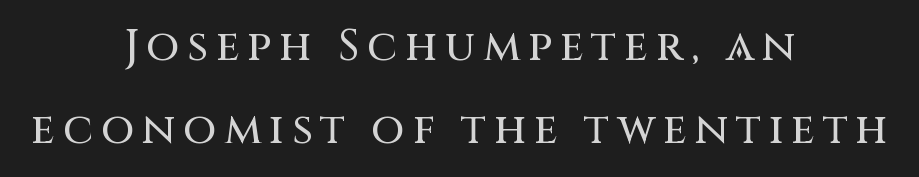
{"serif": "no", "italic": "no", "width": "normal", "stroke_contrast": "medium", "x_height": "large", "monospaced": "no", "underline": "no", "align": "center", "line_spacing": "loose", "line_spacing_ratio": 1.92, "glyph_px": 43}
